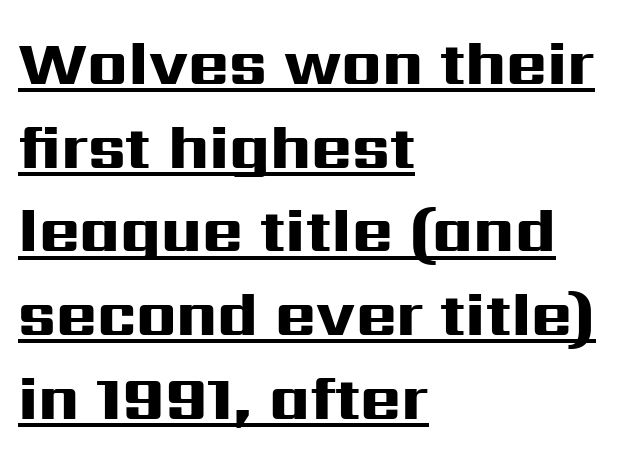
Q: Is the text bold? A: Yes.
Q: Is the text italic (slanted)? A: No, it is upright.
Q: Is the typeface a serif or a sans-serif typeface? A: Sans-serif.
Q: Is the text underlined? A: Yes.
Q: How is the paragraph aligned? A: Left-aligned.
Q: Is the spacing between letters normal or unusually wide? A: Normal.
Q: Is the spacing between lines tight, normal or loose? A: Normal.
Q: Width (condensed, normal, or wide)? A: Wide.
Q: Stroke contrast? A: High.
Q: x-height? A: Medium.
Q: Monospaced? A: No.
